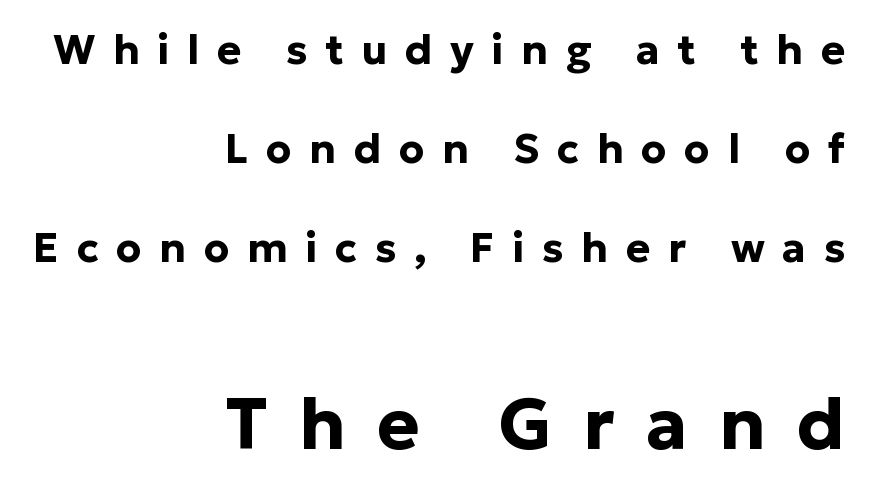
{"serif": "no", "italic": "no", "bold": "yes", "weight": "bold", "width": "normal", "stroke_contrast": "low", "x_height": "medium", "monospaced": "no", "underline": "no", "align": "right", "line_spacing": "loose", "line_spacing_ratio": 2.41, "letter_spacing": "wide", "letter_spacing_em": 0.43, "larger_block": "second", "size_ratio": 1.76, "glyph_px": 72}
